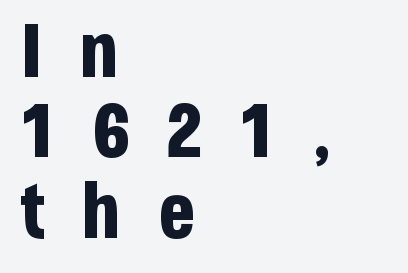
Q: Is the text bold? A: Yes.
Q: Is the text italic (slanted)? A: No, it is upright.
Q: Is the typeface a serif or a sans-serif typeface? A: Sans-serif.
Q: Is the text underlined? A: No.
Q: How is the paragraph aligned? A: Left-aligned.
Q: Is the spacing between letters normal or unusually wide? A: Unusually wide.
Q: Is the spacing between lines tight, normal or loose? A: Tight.
Q: Width (condensed, normal, or wide)? A: Condensed.
Q: Stroke contrast? A: Low.
Q: x-height? A: Large.
Q: Monospaced? A: No.
